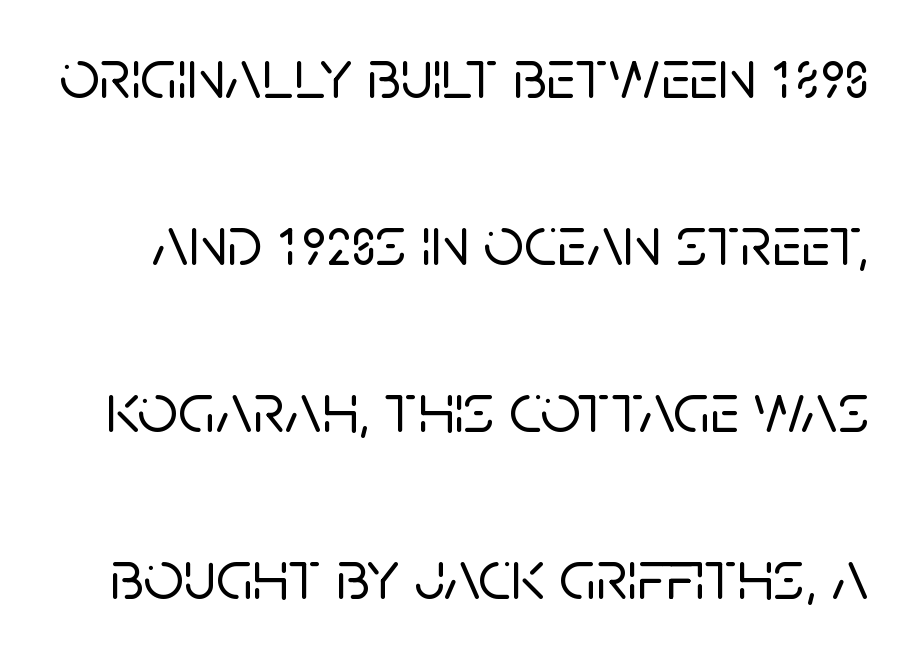
The image shows 71 px sans-serif type, upright; set loose line spacing (2.35x), normal letter spacing, not underlined; low stroke contrast and a large x-height.
